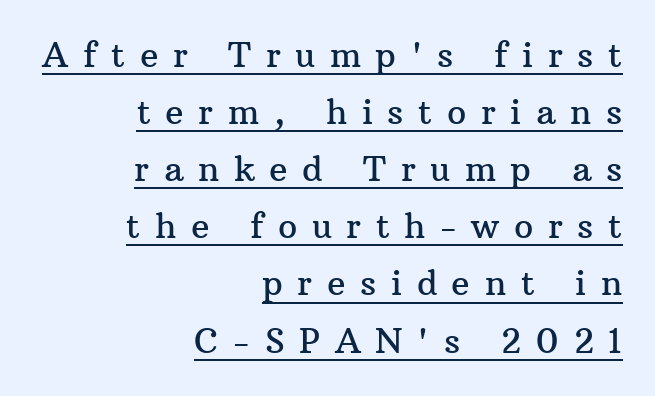
Q: Is the text italic (slanted)? A: No, it is upright.
Q: Is the typeface a serif or a sans-serif typeface? A: Serif.
Q: Is the text underlined? A: Yes.
Q: How is the paragraph aligned? A: Right-aligned.
Q: Is the spacing between letters normal or unusually wide? A: Unusually wide.
Q: Is the spacing between lines tight, normal or loose? A: Normal.
Q: Width (condensed, normal, or wide)? A: Normal.
Q: Stroke contrast? A: Medium.
Q: x-height? A: Medium.
Q: Monospaced? A: No.
